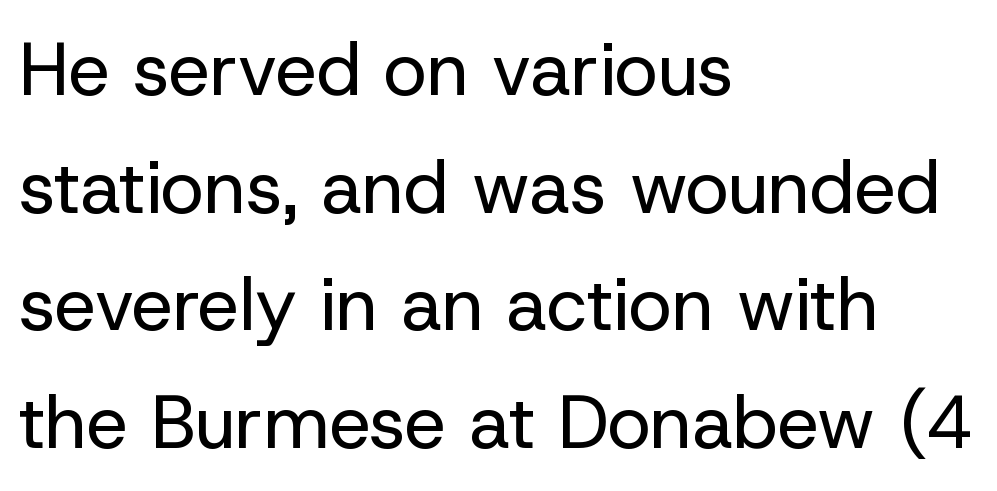
The image shows 74 px regular-weight sans-serif type, upright; set left-aligned, normal line spacing (1.59x), normal letter spacing, not underlined; low stroke contrast and a medium x-height.
